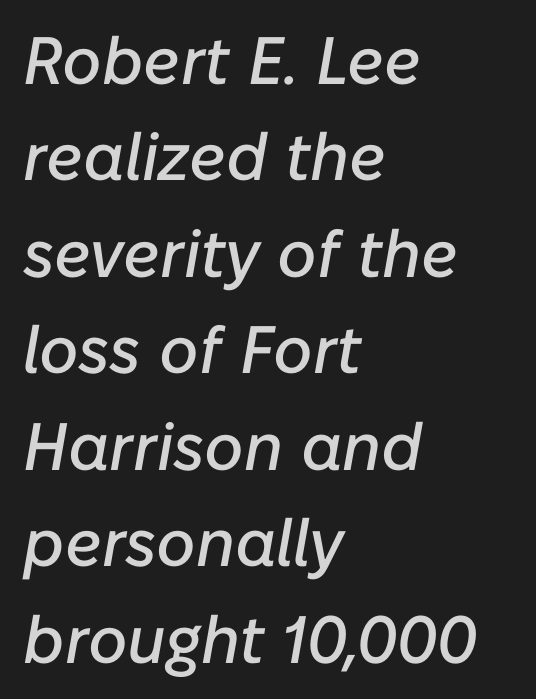
The image shows 67 px text type, italic (leaning right); set left-aligned, normal line spacing (1.44x), normal letter spacing, not underlined; low stroke contrast and a medium x-height.
